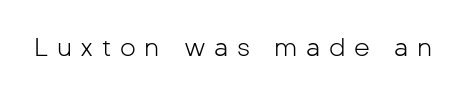
The image shows 25 px text type, upright; set unusually wide letter spacing (+0.34 em), not underlined.
